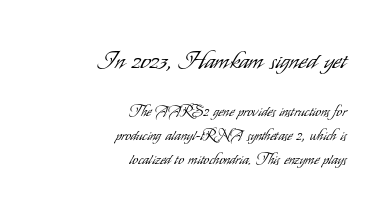
Q: Is the text bold? A: No.
Q: Is the text italic (slanted)? A: Yes.
Q: Is the text underlined? A: No.
Q: How is the paragraph aligned? A: Right-aligned.
Q: Is the spacing between letters normal or unusually wide? A: Normal.
Q: Is the spacing between lines tight, normal or loose? A: Normal.
Q: Which block of text is set in a larger size, the first (top) or the second (bottom)? A: The first (top) one.
